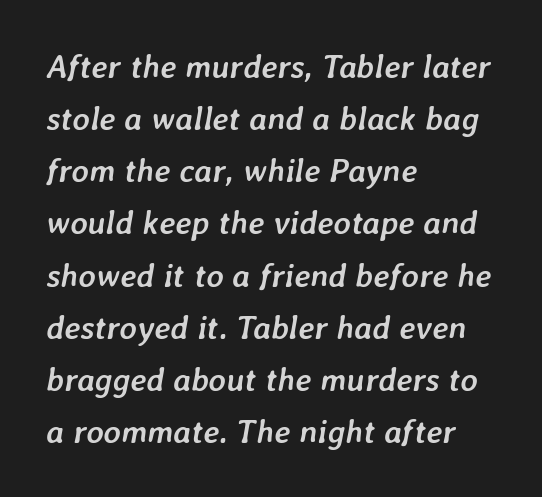
{"italic": "yes", "lean": "right", "slant_degrees": 7, "bold": "yes", "weight": "semibold", "width": "normal", "stroke_contrast": "low", "x_height": "medium", "monospaced": "no", "underline": "no", "align": "left", "line_spacing": "normal", "line_spacing_ratio": 1.58, "letter_spacing": "normal", "letter_spacing_em": 0.0, "glyph_px": 33}
